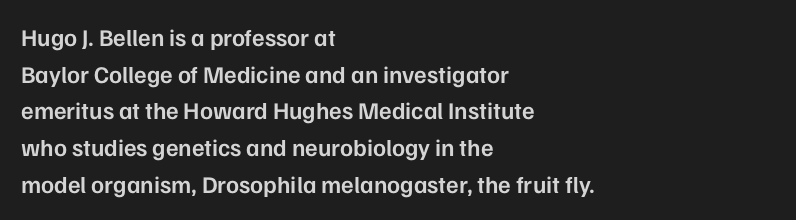
{"italic": "no", "bold": "semi", "underline": "no", "align": "left", "line_spacing": "normal", "line_spacing_ratio": 1.53, "letter_spacing": "normal", "letter_spacing_em": 0.0, "glyph_px": 24}
